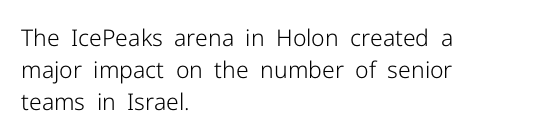
Q: Is the text bold? A: No.
Q: Is the text italic (slanted)? A: No, it is upright.
Q: Is the text underlined? A: No.
Q: How is the paragraph aligned? A: Left-aligned.
Q: Is the spacing between letters normal or unusually wide? A: Normal.
Q: Is the spacing between lines tight, normal or loose? A: Normal.
